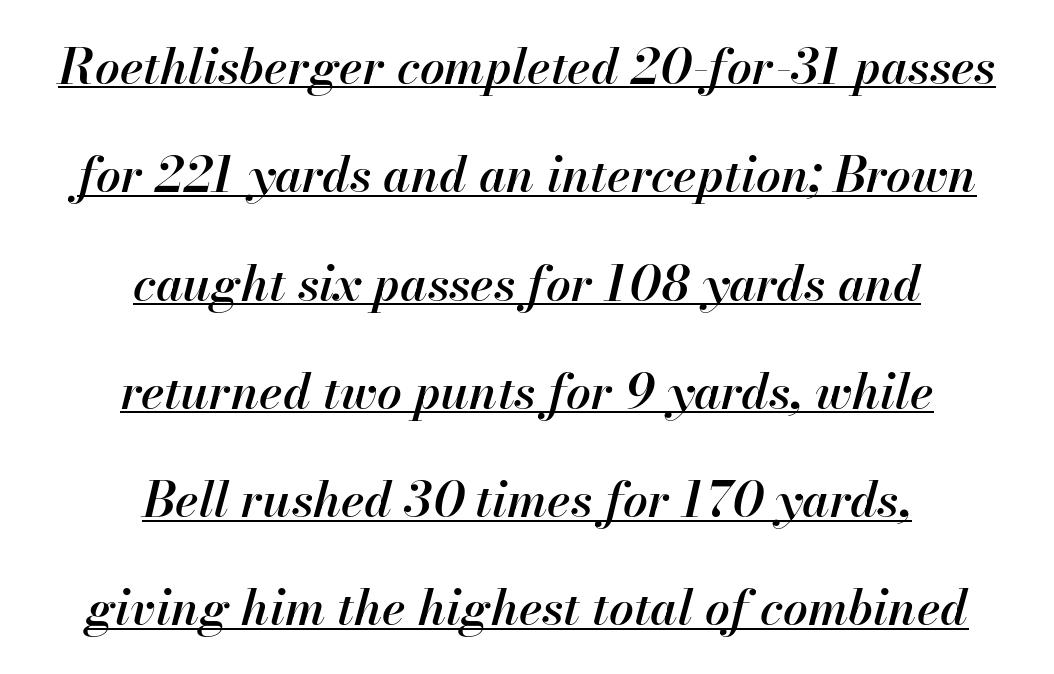
{"italic": "yes", "lean": "right", "slant_degrees": 13, "bold": "semi", "weight": "semibold", "width": "normal", "stroke_contrast": "high", "x_height": "small", "monospaced": "no", "underline": "yes", "align": "center", "line_spacing": "loose", "line_spacing_ratio": 2.21, "letter_spacing": "normal", "letter_spacing_em": 0.0, "glyph_px": 49}
